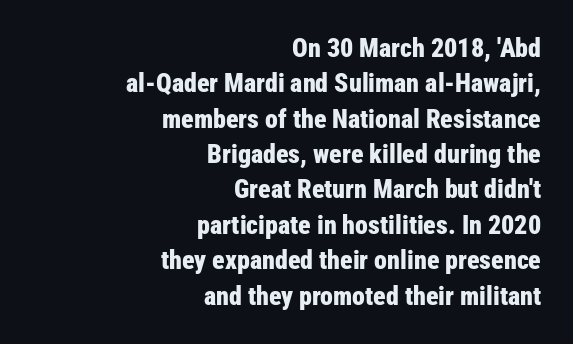
Q: Is the text bold? A: Yes.
Q: Is the text italic (slanted)? A: No, it is upright.
Q: Is the text underlined? A: No.
Q: How is the paragraph aligned? A: Right-aligned.
Q: Is the spacing between letters normal or unusually wide? A: Normal.
Q: Is the spacing between lines tight, normal or loose? A: Normal.
